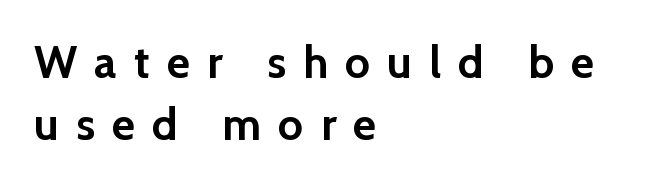
These lines sit exactly where default settings would place them. The letterforms stand isolated, each surrounded by extra space. Posture: straight, roman, zero tilt. Does the copy run flush right? No — it runs flush left. The sample has been set heavy, in full bold. Grotesque or geometric, the face here clearly has no serifs.
